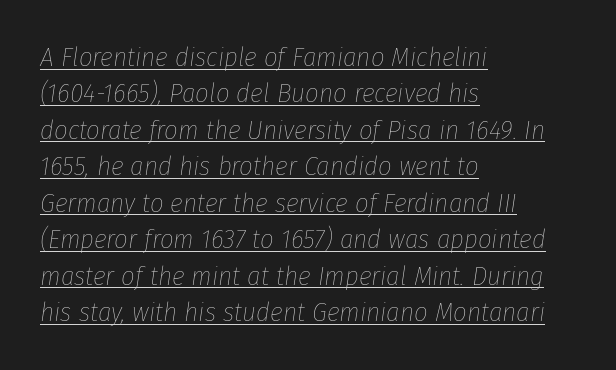
Emphasis-style slanted type is in use. On a weight scale, this lands at 450 or below. In terms of leading, this rendering sits right in the middle. The tracking reads as untouched default to a designer's eye.
